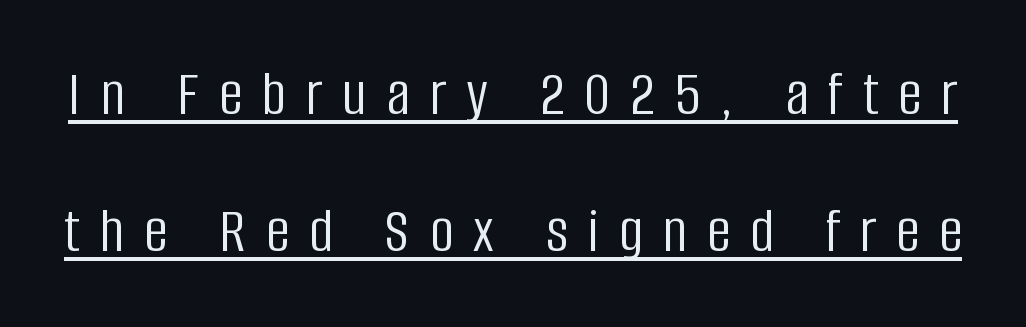
Whoever set this chose breathing room over compactness in the vertical rhythm. When letters stand straight like this, we call the style roman or upright. The typesetting does not lean heavy: it is not bold. Each letter keeps its own natural width here, so spacing adapts to shape.
